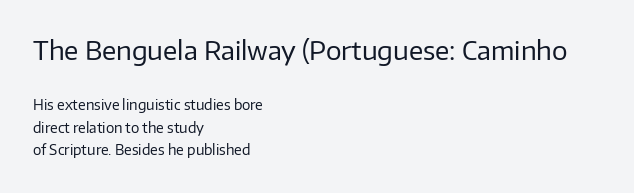
Q: Is the text bold? A: No.
Q: Is the text italic (slanted)? A: No, it is upright.
Q: Is the text underlined? A: No.
Q: How is the paragraph aligned? A: Left-aligned.
Q: Is the spacing between letters normal or unusually wide? A: Normal.
Q: Is the spacing between lines tight, normal or loose? A: Normal.
Q: Which block of text is set in a larger size, the first (top) or the second (bottom)? A: The first (top) one.
